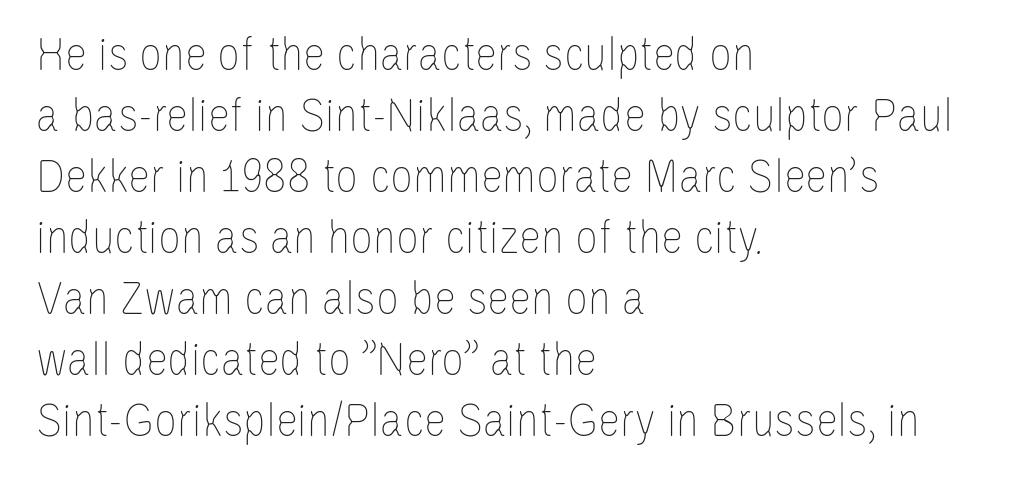
You could not count columns in this text — the font is proportionally spaced. Words appear dense and cohesive because spacing is normal. Where is the straight margin? On the left. Rendered with straight, roman letterforms. No word sits above an underline.
